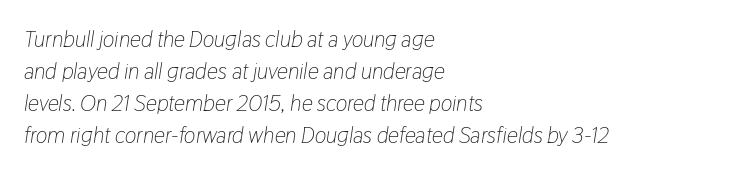
The image shows 22 px text type, italic (leaning right); set left-aligned, normal line spacing (1.46x), normal letter spacing, not underlined.
